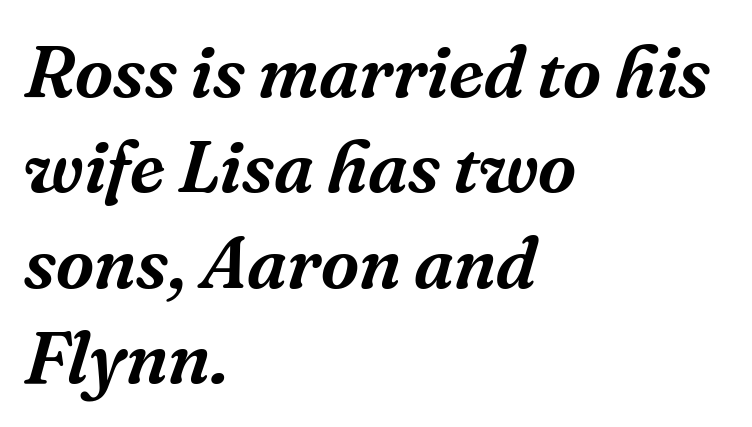
In CSS terms this would be text-align: left. Examine the stroke ends and you'll spot serifs. If you measured baseline to baseline, you'd find a middling distance. Check the space under the baseline: it is left empty. Standard letterfit; no display-style spreading of the glyphs.
